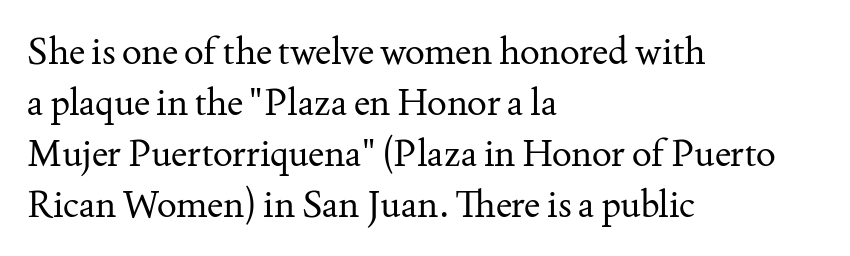
The image shows 37 px regular-weight serif type, upright; set left-aligned, normal line spacing (1.38x), normal letter spacing, not underlined; medium stroke contrast and a small x-height.
